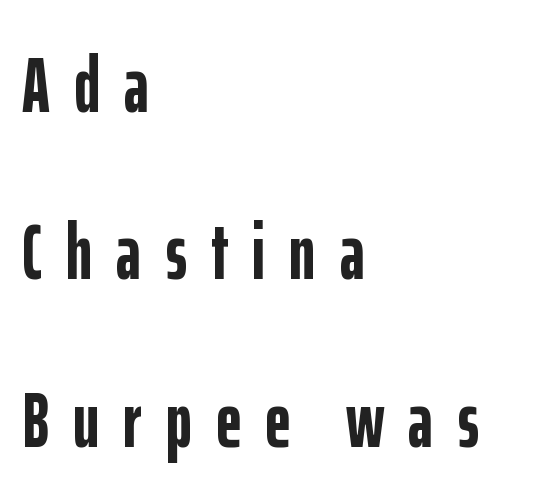
The image shows 79 px semibold, condensed sans-serif type, upright; set left-aligned, loose line spacing (2.12x), unusually wide letter spacing (+0.3 em), not underlined; low stroke contrast and a medium x-height.
